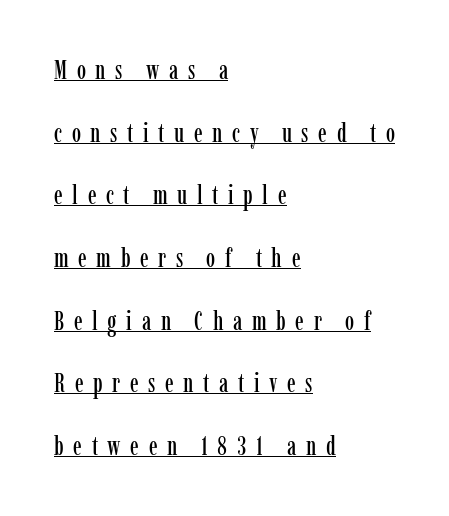
Characters remain perfectly vertical along every line. The gaps between neighbouring characters are conspicuously large. Regarding leading, the lines here are spaced well apart. Visually the block forms a straight wall on the left and a jagged coastline on the right. Does a line run under the words? Yes, clearly.
